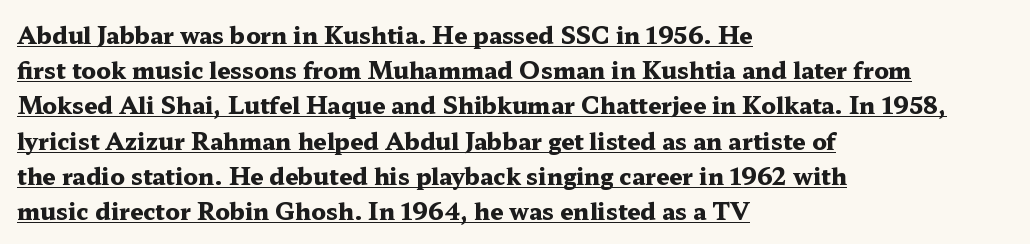
Q: Is the text bold? A: Yes.
Q: Is the text italic (slanted)? A: No, it is upright.
Q: Is the text underlined? A: Yes.
Q: How is the paragraph aligned? A: Left-aligned.
Q: Is the spacing between letters normal or unusually wide? A: Normal.
Q: Is the spacing between lines tight, normal or loose? A: Normal.
